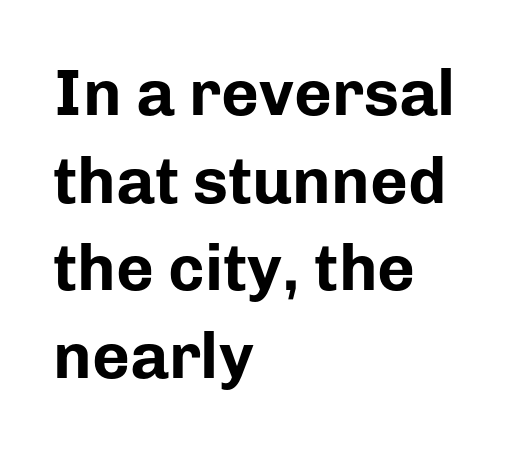
The rendering uses a moderate line-height, typical for paragraphs. Descender tails drop into unmarked territory. Posture: straight, roman, zero tilt. The rendering uses a bold face; every stroke is thick and dark. Casual observation: everything's shoved over to the left. Look at the tracking — it's just the regular setting, nothing added.
